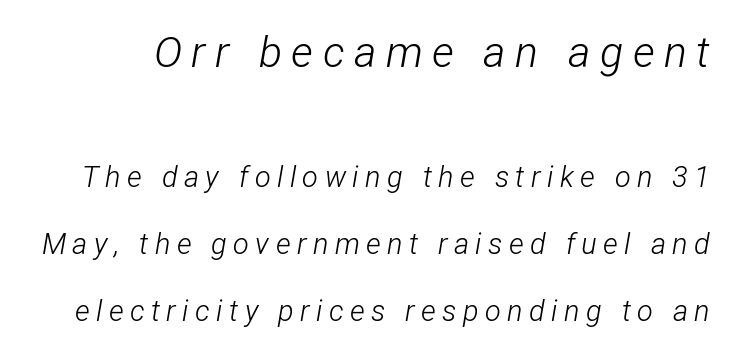
The image shows 43 px light, condensed type, italic (leaning right); set loose line spacing (2.3x), unusually wide letter spacing (+0.22 em), not underlined; the first (top) block is 1.48x larger; low stroke contrast and a medium x-height.
